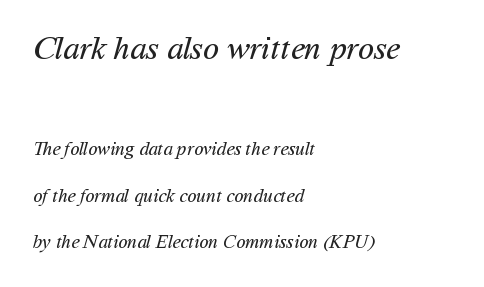
{"serif": "no", "bold": "no", "weight": "regular", "width": "normal", "stroke_contrast": "medium", "x_height": "medium", "monospaced": "no", "underline": "no", "align": "left", "line_spacing": "loose", "line_spacing_ratio": 2.45, "letter_spacing": "normal", "letter_spacing_em": 0.0, "larger_block": "first", "size_ratio": 1.74, "glyph_px": 33}
